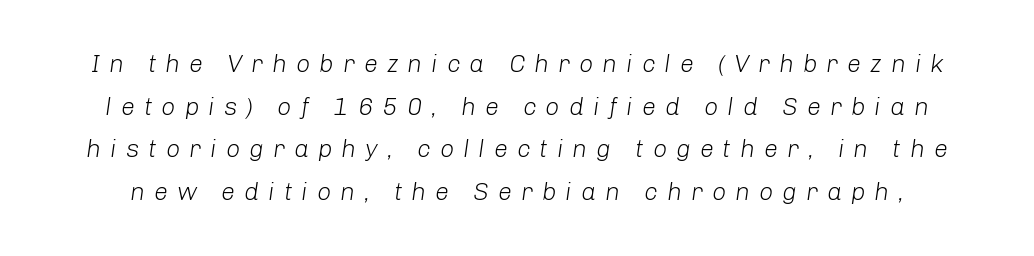
{"italic": "yes", "lean": "right", "slant_degrees": 8, "bold": "no", "underline": "no", "line_spacing_ratio": 1.71, "letter_spacing": "wide", "letter_spacing_em": 0.36, "glyph_px": 25}
